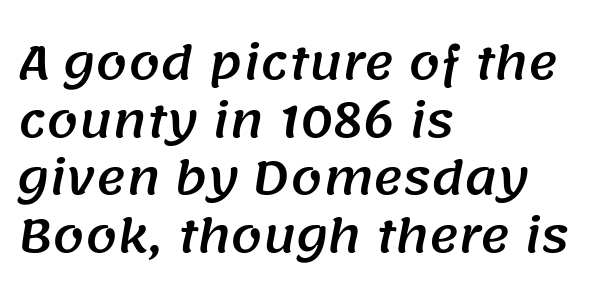
The passage shown is typed in a proportional face where columns would drift. The area under the type is left untouched. If you measured baseline to baseline, you'd find a middling distance. No extra tracking has been applied to these lines.
